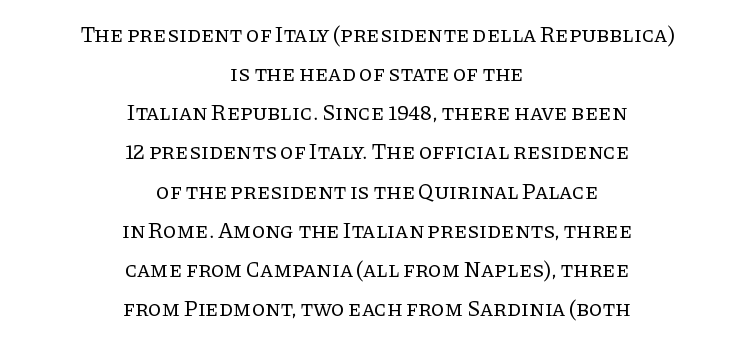
The area under the type is left untouched. Heaviness? Minimal to ordinary, like unemphasized prose. Honestly, the letter spacing is just normal — you wouldn't notice it. The passage is arranged like a title page — every line centered. This is the regular roman posture of the typeface.
